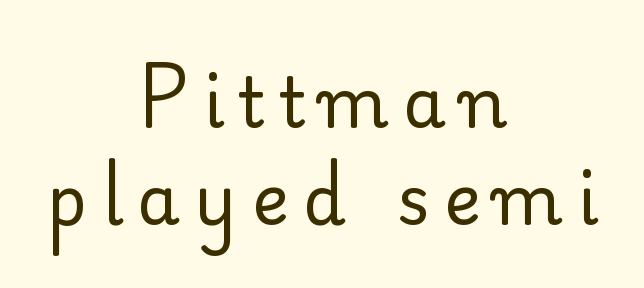
Q: Is the text bold? A: No.
Q: Is the text italic (slanted)? A: No, it is upright.
Q: Is the typeface a serif or a sans-serif typeface? A: Serif.
Q: Is the text underlined? A: No.
Q: How is the paragraph aligned? A: Centered.
Q: Is the spacing between letters normal or unusually wide? A: Unusually wide.
Q: Is the spacing between lines tight, normal or loose? A: Normal.
Q: Width (condensed, normal, or wide)? A: Normal.
Q: Stroke contrast? A: Low.
Q: x-height? A: Small.
Q: Monospaced? A: No.
